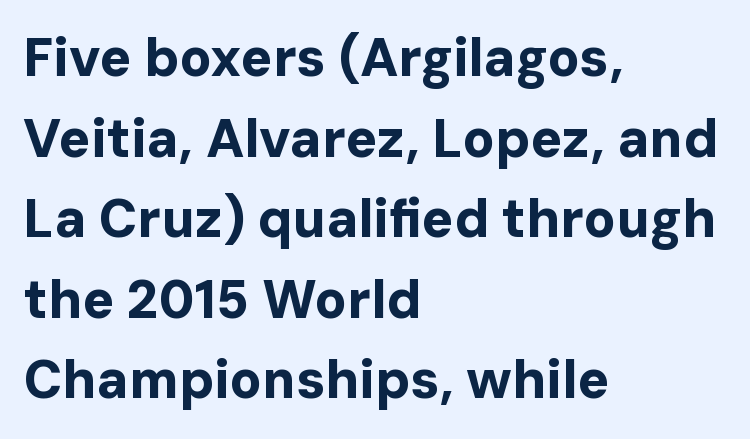
Weight: bold. Varying glyph widths throughout — classic text-font behaviour. Compared with typical paragraphs, the rows here are spaced about the same. Check the space under the baseline: it is left empty.
